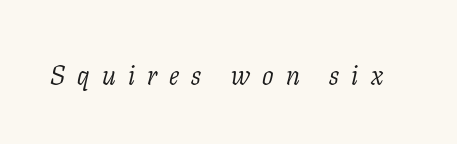
This sample uses expanded letter spacing, leaving extra air between glyphs. This rendering features lettering with no underline. On a weight scale, this lands at 450 or below. The rendering applies a slant to the glyphs.
